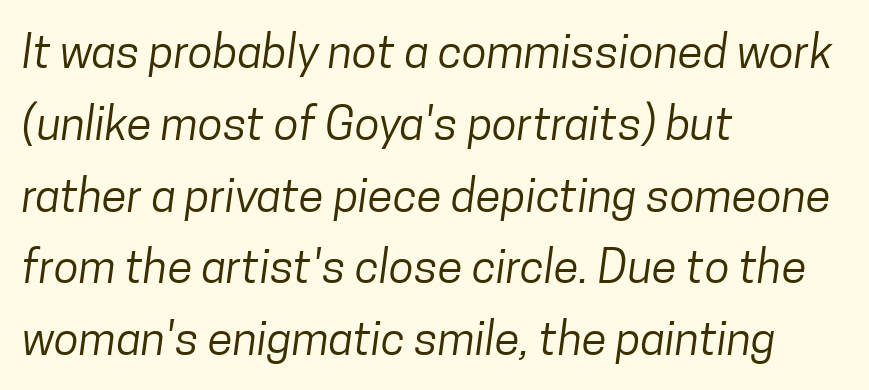
{"serif": "no", "bold": "no", "weight": "regular", "width": "condensed", "stroke_contrast": "low", "x_height": "medium", "monospaced": "no", "underline": "no", "align": "left", "line_spacing": "normal", "line_spacing_ratio": 1.56, "letter_spacing": "normal", "letter_spacing_em": 0.0, "glyph_px": 46}
